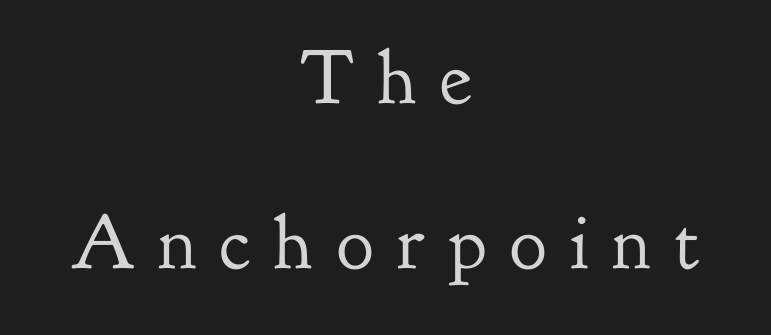
{"serif": "yes", "italic": "no", "bold": "no", "weight": "regular", "width": "normal", "stroke_contrast": "low", "x_height": "small", "monospaced": "no", "underline": "no", "align": "center", "line_spacing": "loose", "line_spacing_ratio": 2.14, "letter_spacing": "wide", "letter_spacing_em": 0.31, "glyph_px": 77}
